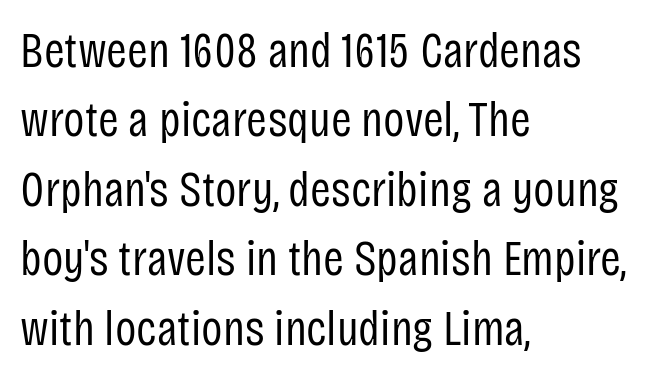
Q: Is the text bold? A: No.
Q: Is the text italic (slanted)? A: No, it is upright.
Q: Is the typeface a serif or a sans-serif typeface? A: Sans-serif.
Q: Is the text underlined? A: No.
Q: How is the paragraph aligned? A: Left-aligned.
Q: Is the spacing between letters normal or unusually wide? A: Normal.
Q: Is the spacing between lines tight, normal or loose? A: Normal.
Q: Width (condensed, normal, or wide)? A: Condensed.
Q: Stroke contrast? A: Low.
Q: x-height? A: Large.
Q: Monospaced? A: No.
